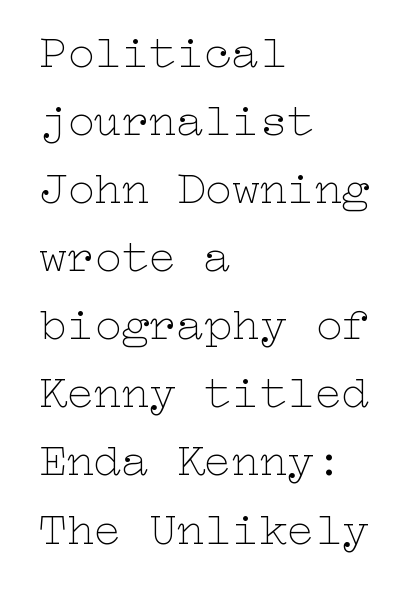
The image shows 46 px thin, wide type, upright; set left-aligned, normal line spacing (1.48x), normal letter spacing, not underlined; low stroke contrast and a medium x-height.
